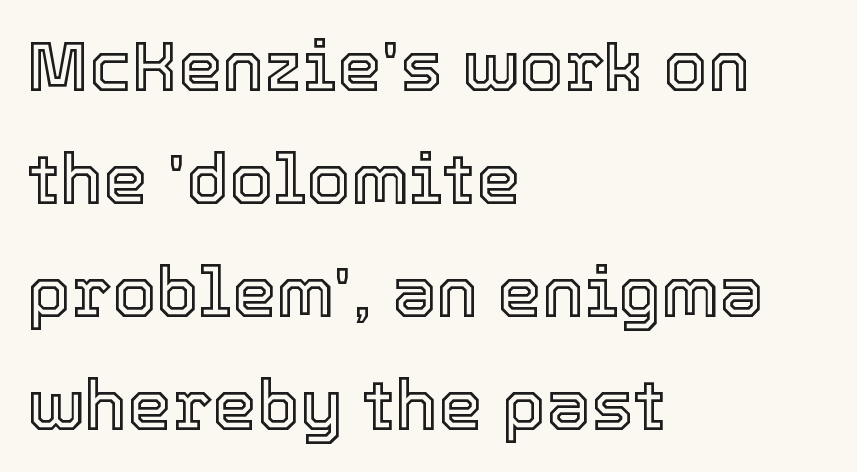
The image shows 71 px text type, upright; set left-aligned, normal line spacing (1.59x), normal letter spacing, not underlined; a medium x-height.
